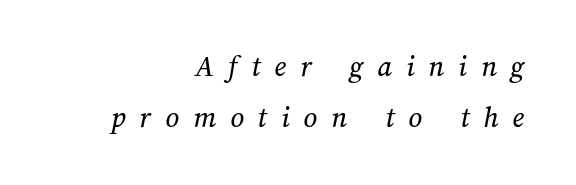
The image shows 30 px text type; set right-aligned, normal line spacing (1.7x), unusually wide letter spacing (+0.47 em), not underlined; medium stroke contrast and a medium x-height.
